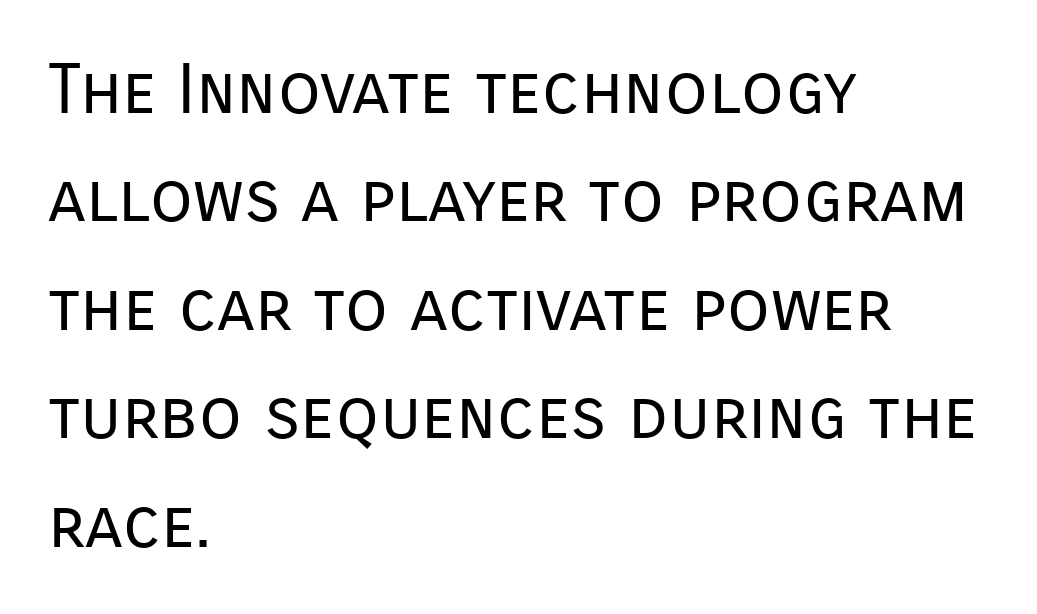
Is there much room between lines? A standard amount, neither cramped nor airy. The characters display no serif detailing; their extremities are plain. Layout note: lines flush left. Clear beneath every line of the passage. The line texture is even and compact thanks to regular tracking. Stems here are at most as thick as an everyday book face.
